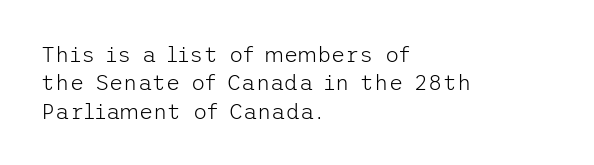
Rule under the text: the space is simply empty. Honestly, the letter spacing is just normal — you wouldn't notice it. The font's upright variant was chosen for this text. The strokes are not fattened; the text isn't bold. Layout note: lines flush left. The designer left line spacing at the default.
